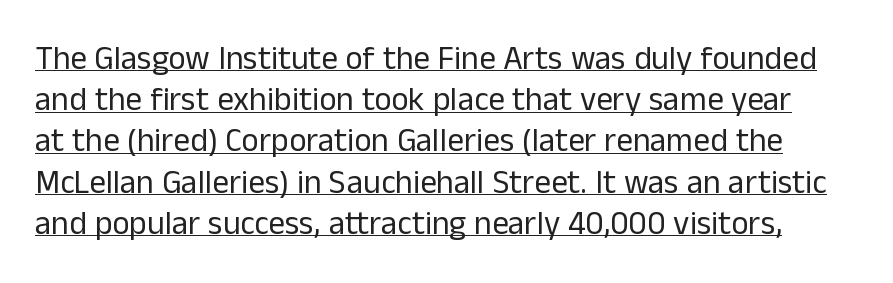
Q: Is the text bold? A: No.
Q: Is the text italic (slanted)? A: No, it is upright.
Q: Is the typeface a serif or a sans-serif typeface? A: Sans-serif.
Q: Is the text underlined? A: Yes.
Q: Is the spacing between letters normal or unusually wide? A: Normal.
Q: Is the spacing between lines tight, normal or loose? A: Normal.
Q: Width (condensed, normal, or wide)? A: Normal.
Q: Stroke contrast? A: Low.
Q: x-height? A: Medium.
Q: Monospaced? A: No.
